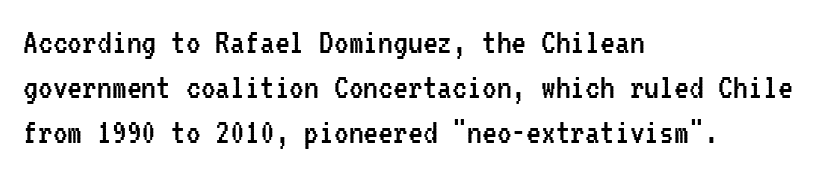
The image shows 37 px regular-weight, condensed sans-serif type, upright, monospaced; set left-aligned, line spacing 1.22x, normal letter spacing, not underlined; low stroke contrast and a medium x-height.
